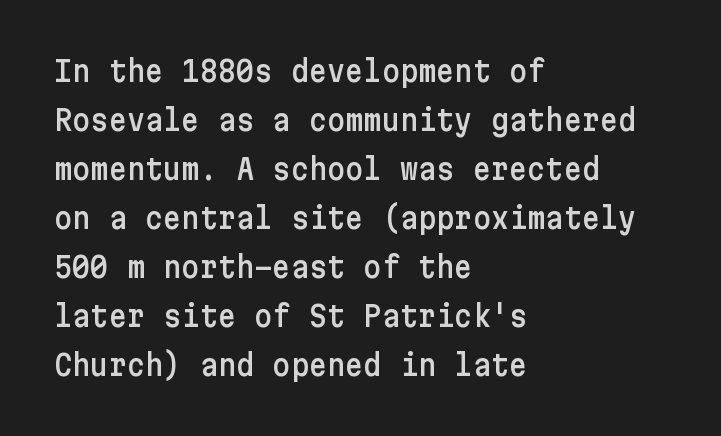
The image shows 28 px sans-serif type, upright; set left-aligned, line spacing 1.75x, normal letter spacing, not underlined; low stroke contrast and a medium x-height.
